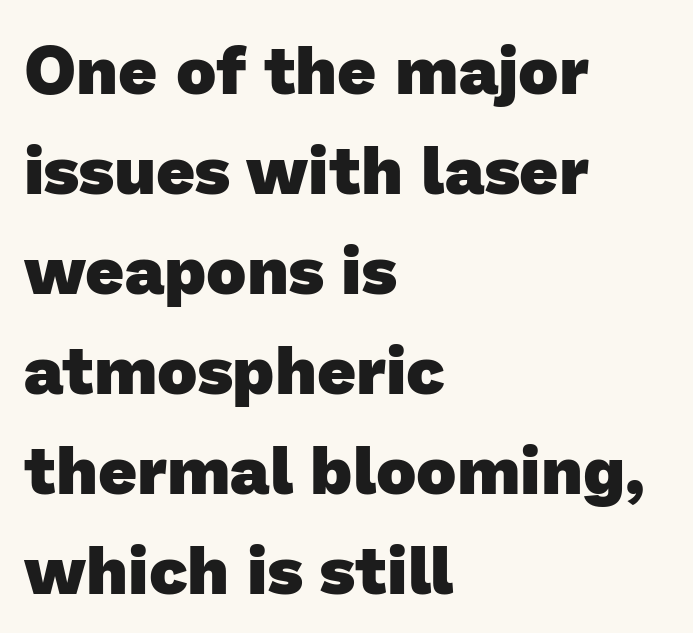
Q: Is the text bold? A: Yes.
Q: Is the typeface a serif or a sans-serif typeface? A: Sans-serif.
Q: Is the text underlined? A: No.
Q: How is the paragraph aligned? A: Left-aligned.
Q: Is the spacing between letters normal or unusually wide? A: Normal.
Q: Is the spacing between lines tight, normal or loose? A: Normal.
Q: Width (condensed, normal, or wide)? A: Normal.
Q: Stroke contrast? A: Low.
Q: x-height? A: Medium.
Q: Monospaced? A: No.
